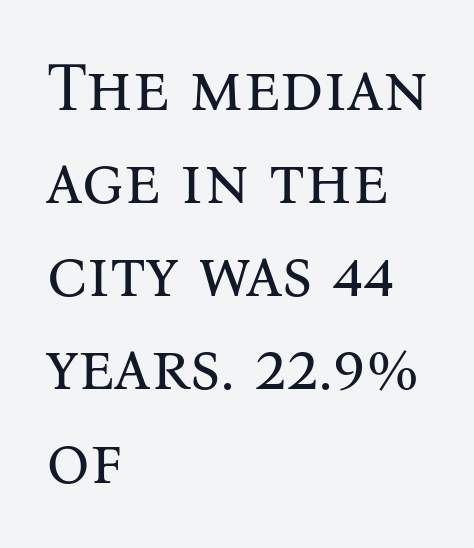
{"serif": "yes", "italic": "no", "bold": "no", "weight": "regular", "width": "normal", "stroke_contrast": "medium", "x_height": "medium", "monospaced": "no", "underline": "no", "align": "left", "line_spacing": "normal", "line_spacing_ratio": 1.37, "letter_spacing": "normal", "letter_spacing_em": 0.0, "glyph_px": 68}
